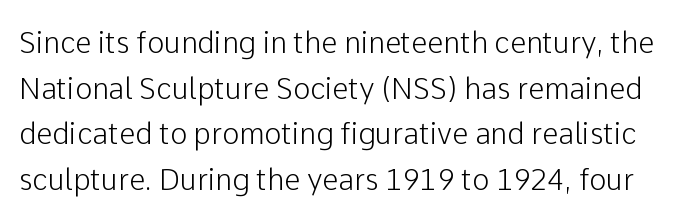
Notice how the stems are strictly vertical — no italics here. Students, observe: this is what conventionally led text looks like. The passage shown is typed in a proportional face where columns would drift. The characters display no serif detailing; their extremities are plain.
